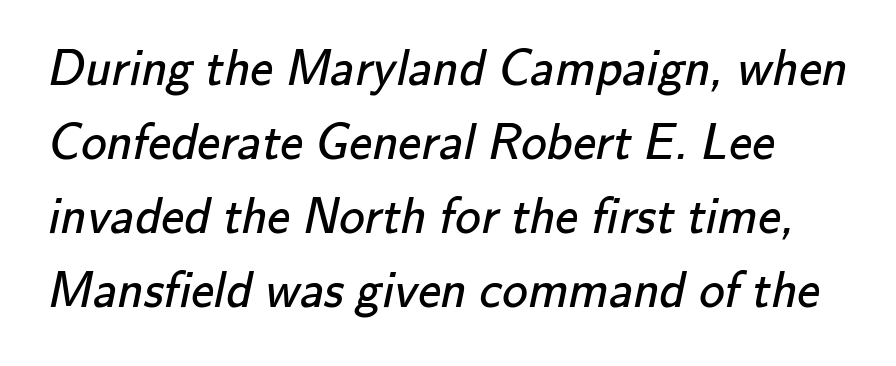
{"serif": "no", "bold": "no", "weight": "regular", "width": "normal", "stroke_contrast": "low", "x_height": "small", "monospaced": "no", "underline": "no", "line_spacing": "normal", "line_spacing_ratio": 1.45, "letter_spacing": "normal", "letter_spacing_em": 0.0, "glyph_px": 51}
